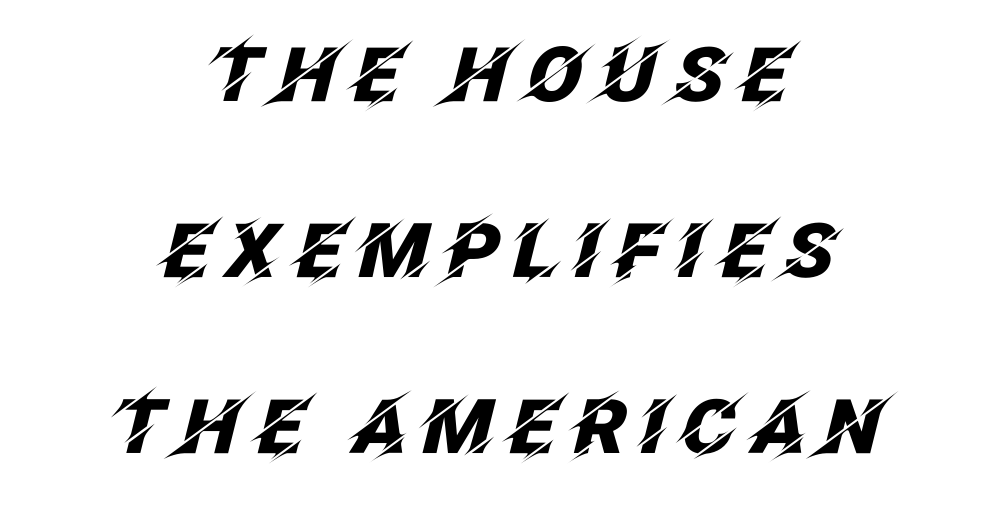
{"italic": "yes", "lean": "right", "slant_degrees": 12, "bold": "yes", "weight": "heavy", "width": "normal", "stroke_contrast": "low", "x_height": "large", "monospaced": "no", "underline": "no", "align": "center", "line_spacing": "loose", "line_spacing_ratio": 2.35, "glyph_px": 75}
